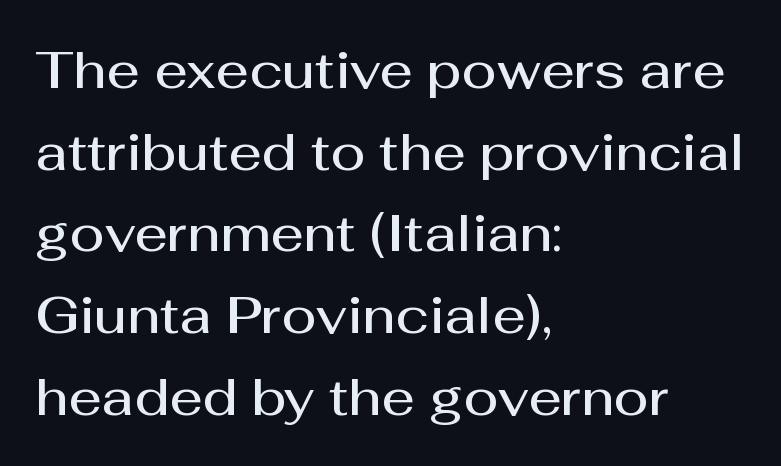
The image shows 52 px semibold sans-serif type, upright; set left-aligned, normal line spacing (1.57x), normal letter spacing, not underlined; medium stroke contrast and a medium x-height.
